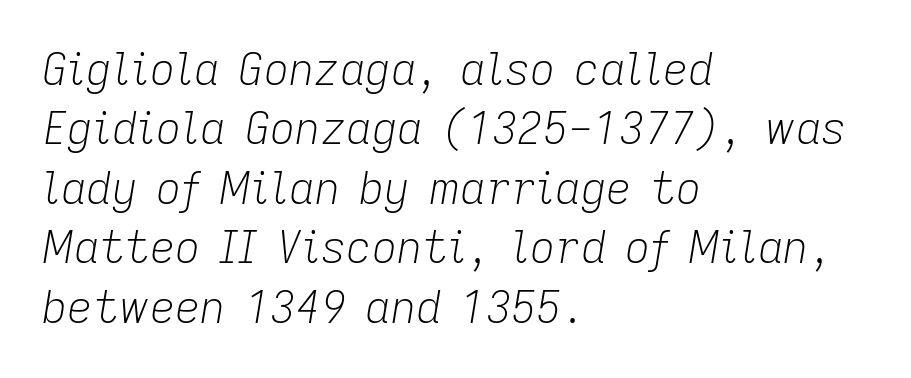
{"italic": "yes", "lean": "right", "slant_degrees": 9, "bold": "no", "weight": "light", "width": "normal", "stroke_contrast": "low", "x_height": "medium", "monospaced": "no", "underline": "no", "align": "left", "line_spacing": "normal", "line_spacing_ratio": 1.35, "letter_spacing": "normal", "letter_spacing_em": 0.0, "glyph_px": 44}
